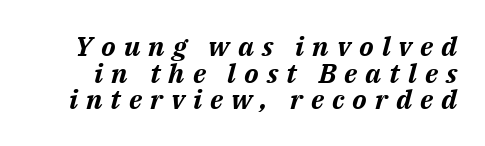
Q: Is the text bold? A: Yes.
Q: Is the text italic (slanted)? A: Yes, it leans right by about 14 degrees.
Q: Is the text underlined? A: No.
Q: Is the spacing between letters normal or unusually wide? A: Unusually wide.
Q: Is the spacing between lines tight, normal or loose? A: Tight.
